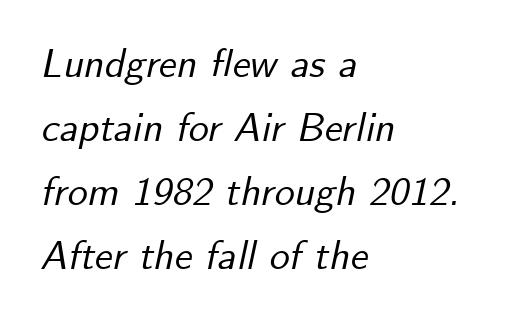
Q: Is the text italic (slanted)? A: Yes, it leans right by about 12 degrees.
Q: Is the text underlined? A: No.
Q: How is the paragraph aligned? A: Left-aligned.
Q: Is the spacing between letters normal or unusually wide? A: Normal.
Q: Is the spacing between lines tight, normal or loose? A: Normal.
Q: Width (condensed, normal, or wide)? A: Normal.
Q: Stroke contrast? A: Low.
Q: x-height? A: Small.
Q: Monospaced? A: No.
